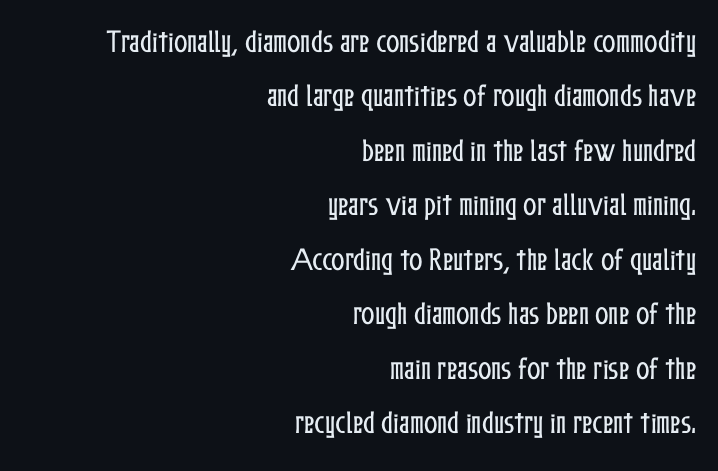
{"italic": "no", "underline": "no", "align": "right", "line_spacing": "loose", "line_spacing_ratio": 2.18, "letter_spacing": "normal", "letter_spacing_em": 0.0, "glyph_px": 25}
